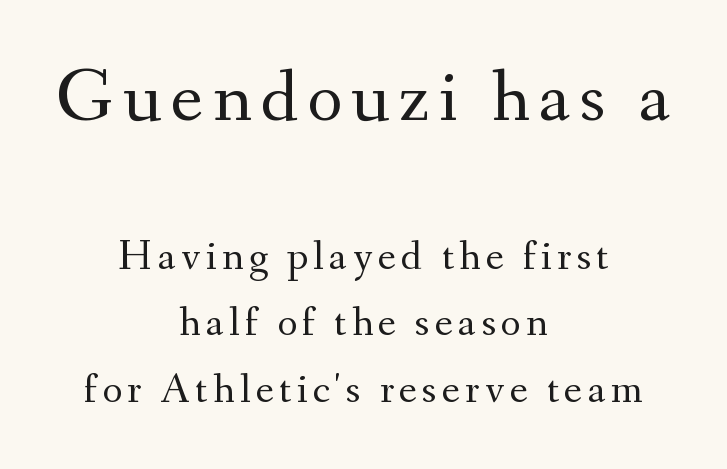
Q: Is the text bold? A: No.
Q: Is the text italic (slanted)? A: No, it is upright.
Q: Is the typeface a serif or a sans-serif typeface? A: Serif.
Q: Is the text underlined? A: No.
Q: How is the paragraph aligned? A: Centered.
Q: Is the spacing between lines tight, normal or loose? A: Normal.
Q: Which block of text is set in a larger size, the first (top) or the second (bottom)? A: The first (top) one.
Q: Width (condensed, normal, or wide)? A: Normal.
Q: Stroke contrast? A: Medium.
Q: x-height? A: Small.
Q: Monospaced? A: No.
